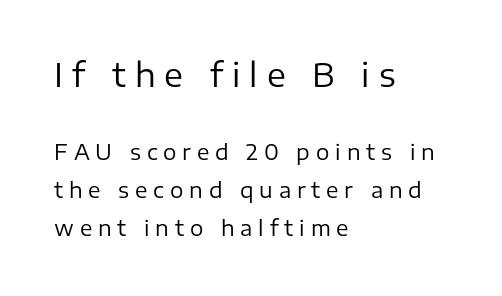
The image shows 32 px regular-weight sans-serif type, upright; set left-aligned, line spacing 1.82x, unusually wide letter spacing (+0.28 em), not underlined; the first (top) block is 1.52x larger; low stroke contrast and a medium x-height.
